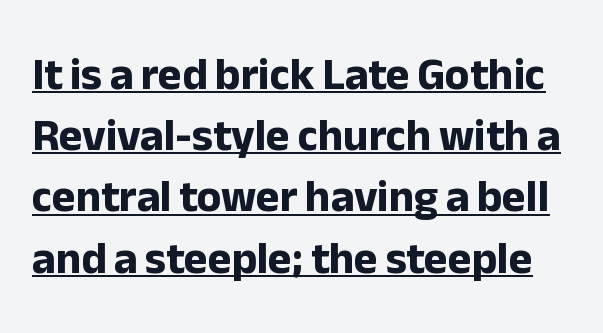
Here the designer chose a conventional face with non-uniform glyph widths. Underline: present. Notice how thick the strokes are: this is what a full bold looks like. Unlike italic type, these characters show no tilt at all.
